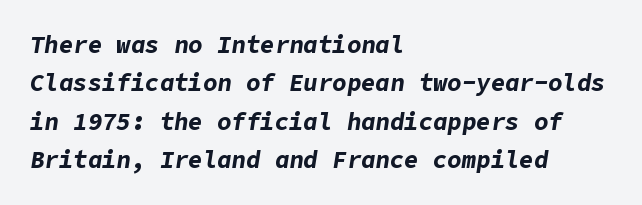
Q: Is the text bold? A: Yes.
Q: Is the text italic (slanted)? A: Yes, it leans right by about 9 degrees.
Q: Is the text underlined? A: No.
Q: How is the paragraph aligned? A: Left-aligned.
Q: Is the spacing between letters normal or unusually wide? A: Normal.
Q: Is the spacing between lines tight, normal or loose? A: Normal.
